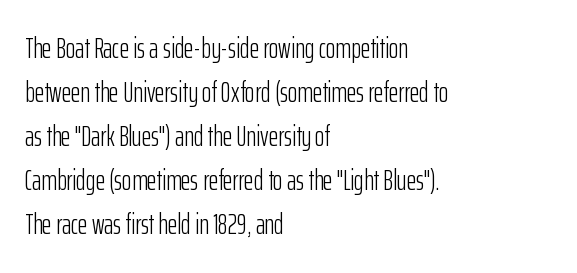
The paragraph shown leans on its left margin. The text was rendered using a sans face with plain stroke endings. Is the stroke heavy? The answer is a plain regular-or-lighter. Here the glyphs are tracked normally, forming tight word shapes. The strip under each line holds only bare page.
